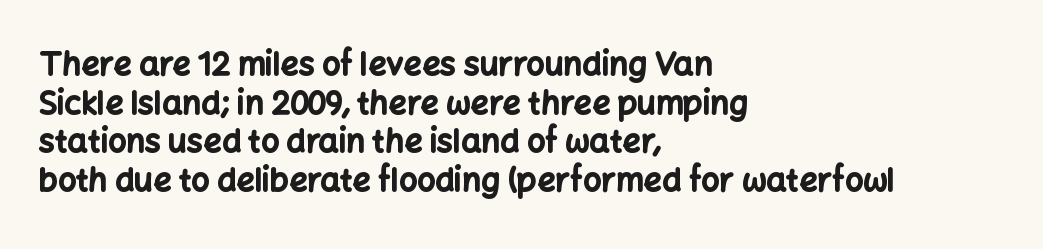
Q: Is the text bold? A: Yes.
Q: Is the text italic (slanted)? A: No, it is upright.
Q: Is the typeface a serif or a sans-serif typeface? A: Sans-serif.
Q: Is the text underlined? A: No.
Q: How is the paragraph aligned? A: Left-aligned.
Q: Is the spacing between letters normal or unusually wide? A: Normal.
Q: Width (condensed, normal, or wide)? A: Normal.
Q: Stroke contrast? A: Low.
Q: x-height? A: Medium.
Q: Monospaced? A: No.
